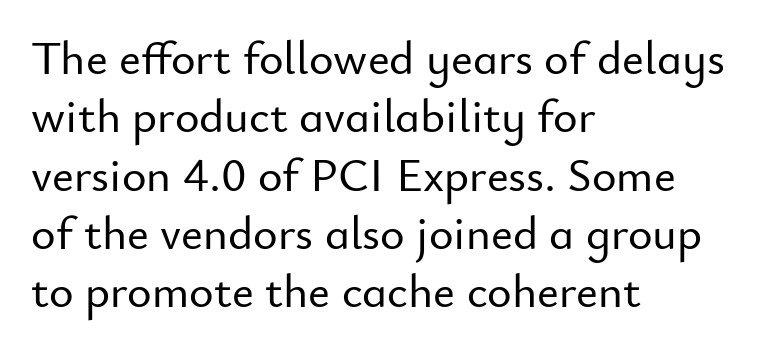
{"serif": "no", "italic": "no", "width": "normal", "stroke_contrast": "low", "x_height": "small", "monospaced": "no", "underline": "no", "align": "left", "line_spacing_ratio": 1.24, "letter_spacing": "normal", "letter_spacing_em": 0.0, "glyph_px": 47}
